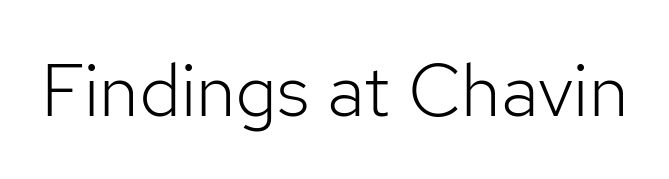
Characters follow at the spacing the type designer built in. Descenders are the only things crossing below the line. The axis of the letterforms is exactly vertical. In terms of letterform style, serifs are entirely absent.
